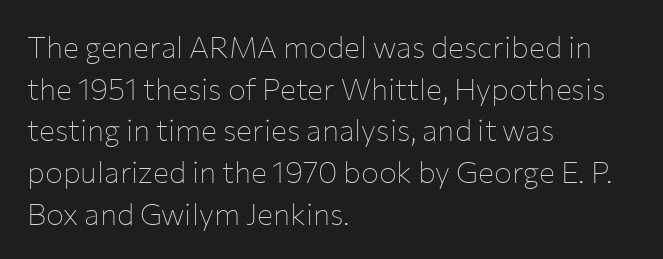
The image shows 30 px thin sans-serif type, upright; set left-aligned, normal line spacing (1.39x), normal letter spacing, not underlined; low stroke contrast and a medium x-height.
